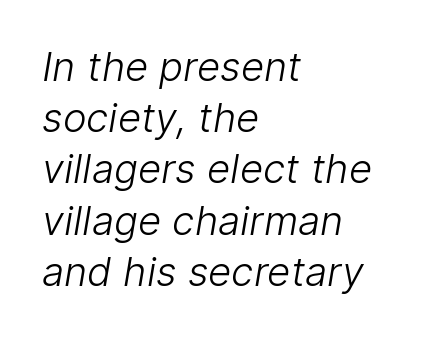
{"serif": "no", "bold": "no", "weight": "light", "width": "normal", "stroke_contrast": "low", "x_height": "medium", "monospaced": "no", "underline": "no", "align": "left", "line_spacing": "normal", "line_spacing_ratio": 1.28, "letter_spacing": "normal", "letter_spacing_em": 0.0, "glyph_px": 40}
